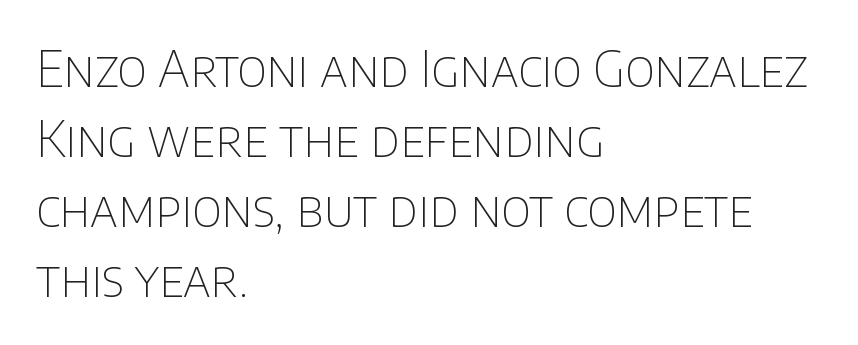
Q: Is the text bold? A: No.
Q: Is the text italic (slanted)? A: No, it is upright.
Q: Is the typeface a serif or a sans-serif typeface? A: Sans-serif.
Q: Is the text underlined? A: No.
Q: How is the paragraph aligned? A: Left-aligned.
Q: Is the spacing between letters normal or unusually wide? A: Normal.
Q: Is the spacing between lines tight, normal or loose? A: Normal.
Q: Width (condensed, normal, or wide)? A: Normal.
Q: Stroke contrast? A: Low.
Q: x-height? A: Large.
Q: Monospaced? A: No.
